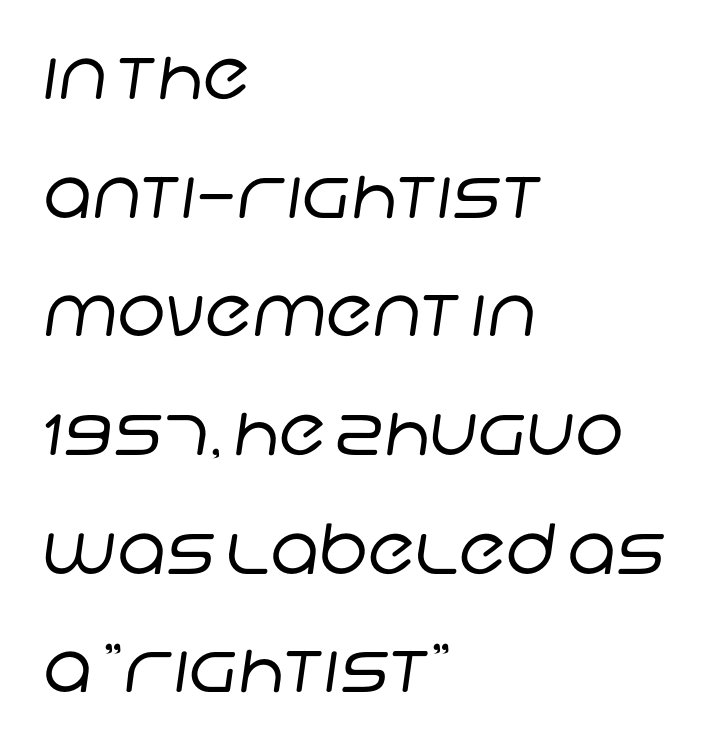
Q: Is the text bold? A: No.
Q: Is the typeface a serif or a sans-serif typeface? A: Sans-serif.
Q: Is the text underlined? A: No.
Q: How is the paragraph aligned? A: Left-aligned.
Q: Is the spacing between letters normal or unusually wide? A: Normal.
Q: Width (condensed, normal, or wide)? A: Normal.
Q: Stroke contrast? A: Low.
Q: x-height? A: Large.
Q: Monospaced? A: No.
